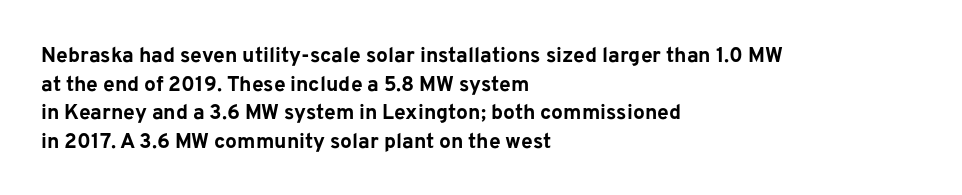
Notice how descenders clear the ascenders below comfortably — that's standard leading. Clear beneath every line of the passage. These lines are set flush left with a ragged right edge. The type sits square on the baseline with zero lean. Each word holds together tightly as a unit, with standard inter-letter gaps.
